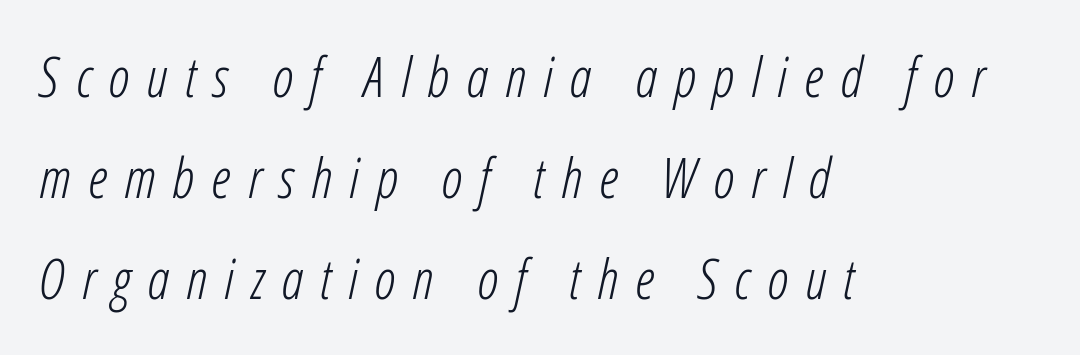
Q: Is the text bold? A: No.
Q: Is the text italic (slanted)? A: Yes, it leans right by about 12 degrees.
Q: Is the text underlined? A: No.
Q: How is the paragraph aligned? A: Left-aligned.
Q: Is the spacing between letters normal or unusually wide? A: Unusually wide.
Q: Width (condensed, normal, or wide)? A: Condensed.
Q: Stroke contrast? A: Low.
Q: x-height? A: Medium.
Q: Monospaced? A: No.
